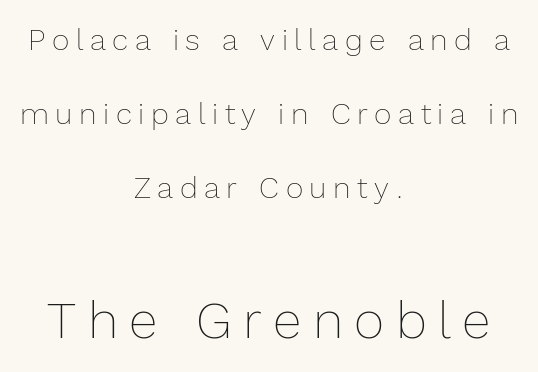
Q: Is the text bold? A: No.
Q: Is the text italic (slanted)? A: No, it is upright.
Q: Is the text underlined? A: No.
Q: How is the paragraph aligned? A: Centered.
Q: Is the spacing between letters normal or unusually wide? A: Unusually wide.
Q: Is the spacing between lines tight, normal or loose? A: Loose.
Q: Which block of text is set in a larger size, the first (top) or the second (bottom)? A: The second (bottom) one.
Q: Width (condensed, normal, or wide)? A: Normal.
Q: x-height? A: Medium.
Q: Monospaced? A: No.
